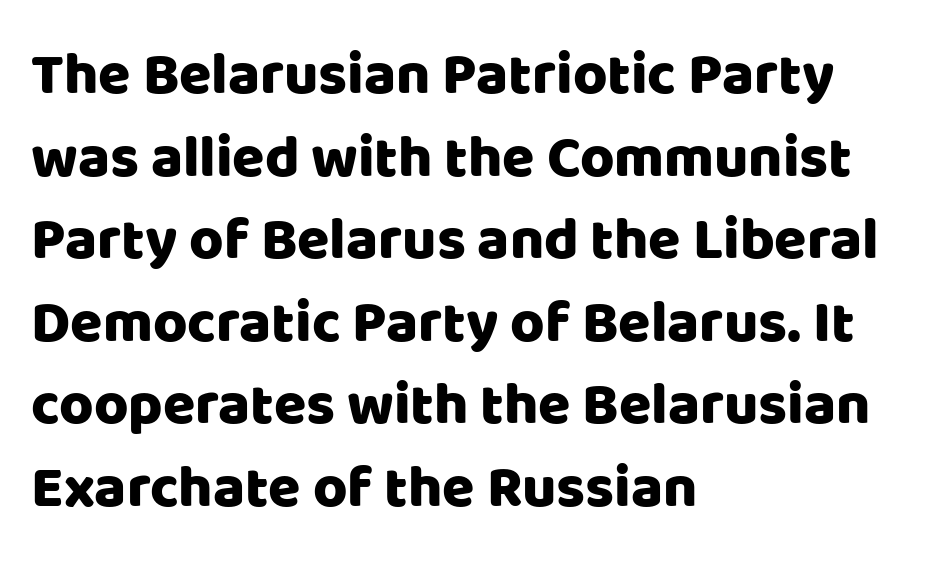
The image shows 59 px sans-serif type, upright; set left-aligned, normal line spacing (1.4x), normal letter spacing, not underlined; low stroke contrast and a large x-height.
